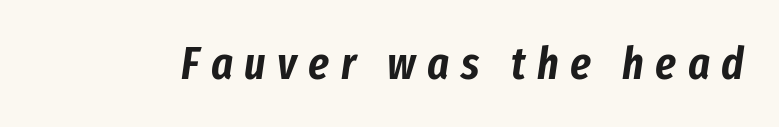
Is the type slanted? Yes — the strokes lean at a clear angle. Tracking here is generous; glyphs stand well apart from one another. Proportional: the letters do not fall into vertical columns. Underline: absent.
